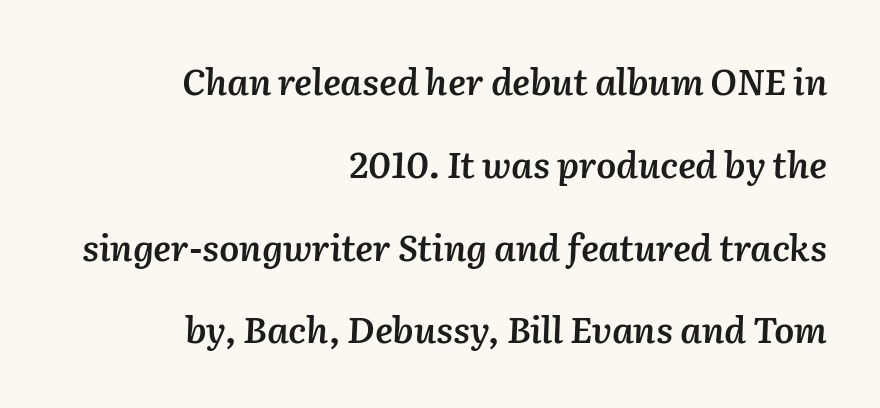
Q: Is the text bold? A: Semi-bold.
Q: Is the text italic (slanted)? A: Yes, it leans right by about 2 degrees.
Q: Is the text underlined? A: No.
Q: How is the paragraph aligned? A: Right-aligned.
Q: Is the spacing between letters normal or unusually wide? A: Normal.
Q: Is the spacing between lines tight, normal or loose? A: Loose.
Q: Width (condensed, normal, or wide)? A: Normal.
Q: Stroke contrast? A: Medium.
Q: x-height? A: Medium.
Q: Monospaced? A: No.
